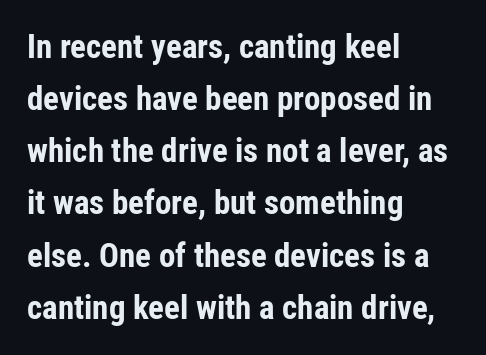
Q: Is the text bold? A: Yes.
Q: Is the text italic (slanted)? A: No, it is upright.
Q: Is the typeface a serif or a sans-serif typeface? A: Sans-serif.
Q: Is the text underlined? A: No.
Q: How is the paragraph aligned? A: Left-aligned.
Q: Is the spacing between letters normal or unusually wide? A: Normal.
Q: Is the spacing between lines tight, normal or loose? A: Normal.
Q: Width (condensed, normal, or wide)? A: Condensed.
Q: Stroke contrast? A: Low.
Q: x-height? A: Medium.
Q: Monospaced? A: No.
